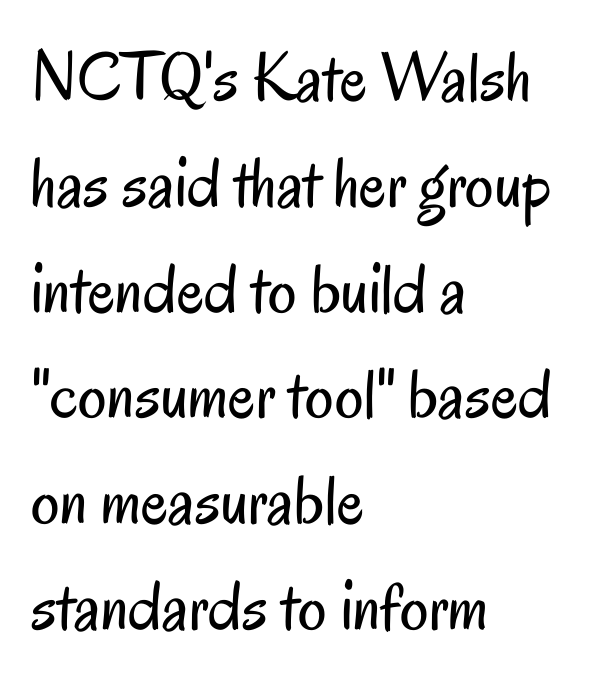
The image shows 71 px regular-weight, condensed sans-serif type, upright; set left-aligned, normal line spacing (1.49x), normal letter spacing, not underlined; low stroke contrast and a small x-height.
